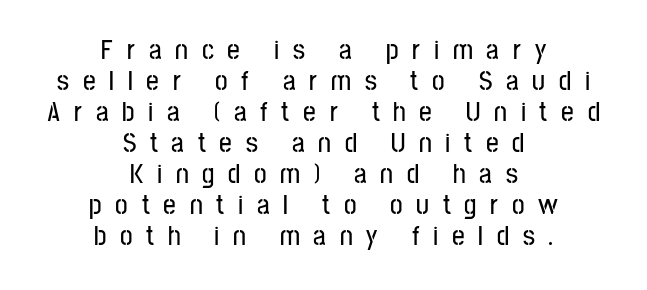
{"serif": "no", "italic": "no", "width": "condensed", "stroke_contrast": "low", "x_height": "medium", "monospaced": "no", "underline": "no", "align": "center", "line_spacing": "tight", "line_spacing_ratio": 1.11, "letter_spacing": "wide", "letter_spacing_em": 0.49, "glyph_px": 28}
